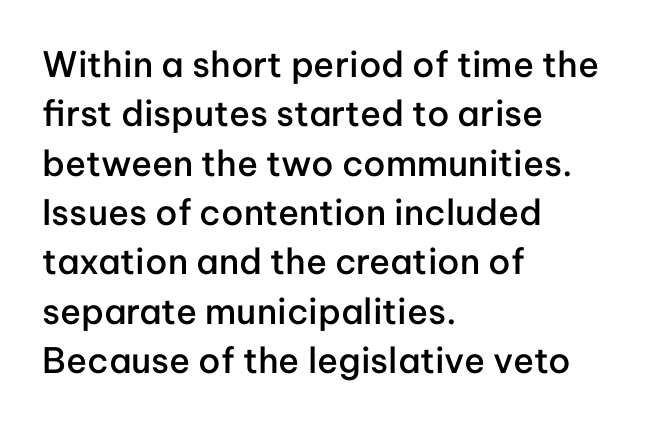
{"serif": "no", "italic": "no", "bold": "semi", "weight": "semibold", "width": "normal", "stroke_contrast": "low", "x_height": "medium", "monospaced": "no", "underline": "no", "align": "left", "line_spacing": "normal", "line_spacing_ratio": 1.41, "letter_spacing": "normal", "letter_spacing_em": 0.0, "glyph_px": 35}
